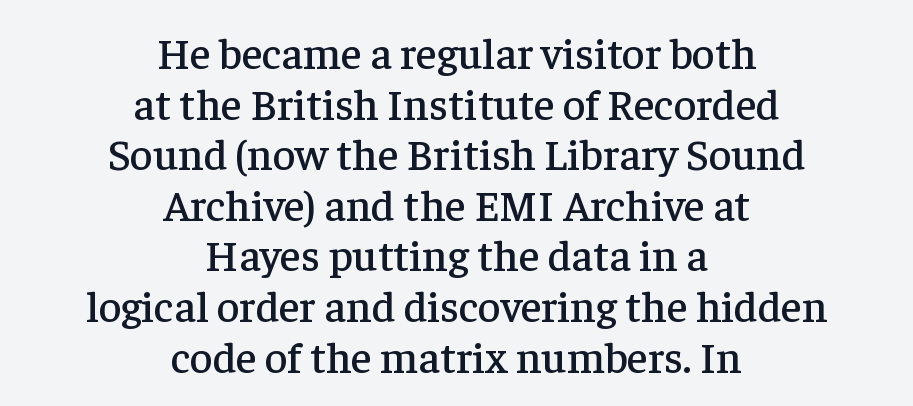
Q: Is the text italic (slanted)? A: No, it is upright.
Q: Is the typeface a serif or a sans-serif typeface? A: Serif.
Q: Is the text underlined? A: No.
Q: How is the paragraph aligned? A: Centered.
Q: Is the spacing between letters normal or unusually wide? A: Normal.
Q: Is the spacing between lines tight, normal or loose? A: Tight.
Q: Width (condensed, normal, or wide)? A: Normal.
Q: Stroke contrast? A: Low.
Q: x-height? A: Medium.
Q: Monospaced? A: No.
